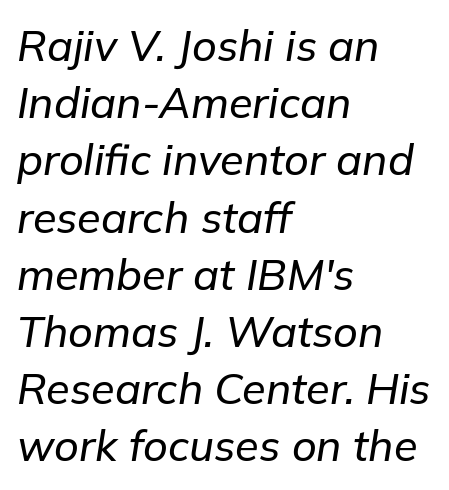
{"italic": "yes", "lean": "right", "slant_degrees": 9, "width": "normal", "stroke_contrast": "low", "x_height": "medium", "monospaced": "no", "underline": "no", "align": "left", "line_spacing": "normal", "line_spacing_ratio": 1.33, "letter_spacing": "normal", "letter_spacing_em": 0.0, "glyph_px": 43}
